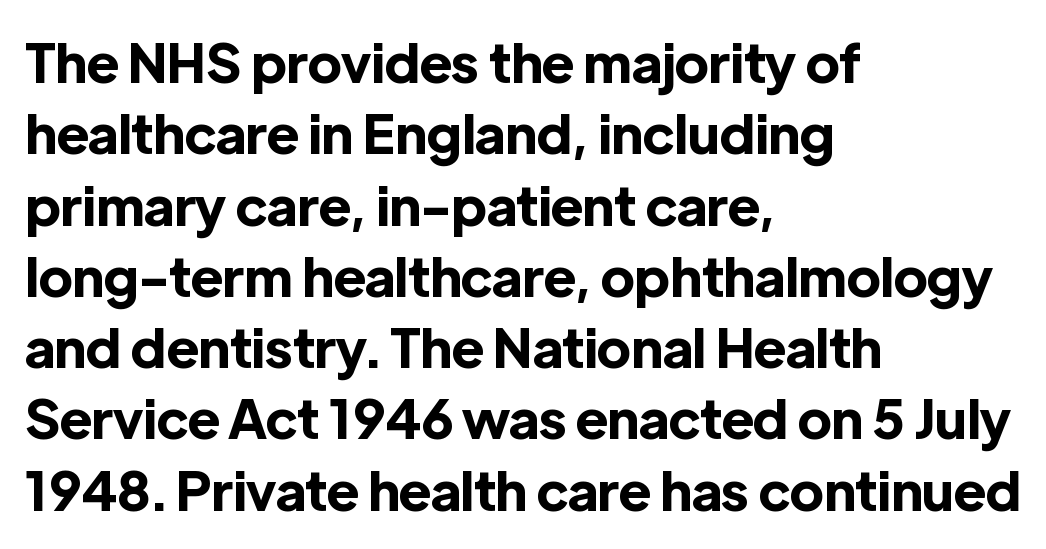
The image shows 54 px bold sans-serif type, upright; set left-aligned, normal line spacing (1.32x), normal letter spacing, not underlined; a medium x-height.
